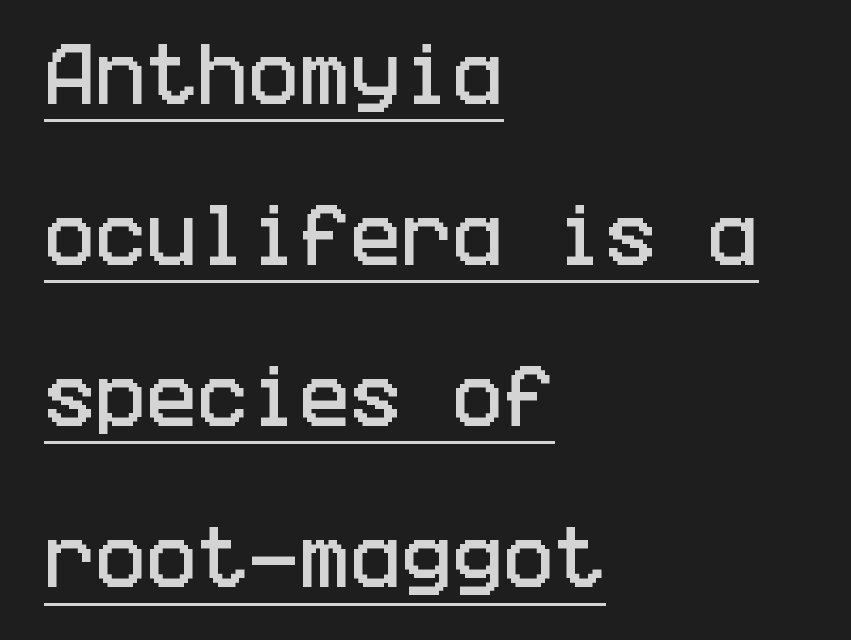
These lines keep a tight, regular rhythm from letter to letter. Every stem runs plumb, perpendicular to the baseline. The typeface chosen for these lines omits serifs. Emphasis is given by a line drawn under the lettering. Each new line begins a long way beneath the previous one.
